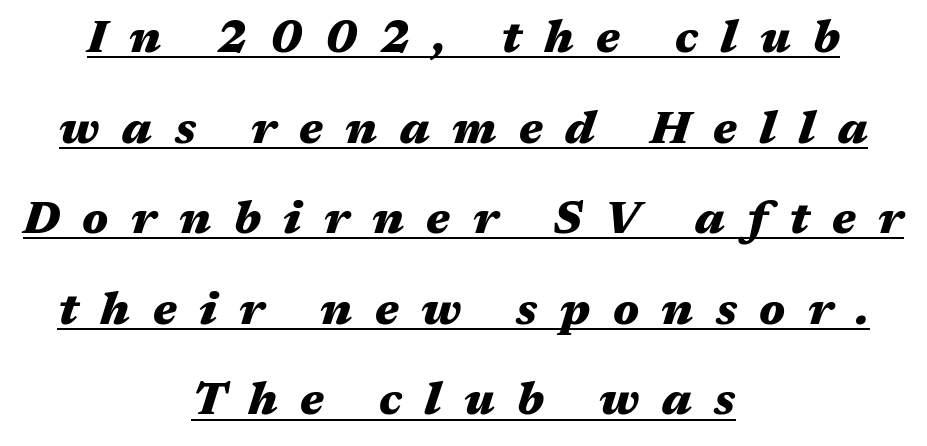
{"italic": "yes", "lean": "right", "slant_degrees": 17, "bold": "yes", "weight": "heavy", "width": "wide", "stroke_contrast": "medium", "x_height": "medium", "monospaced": "no", "underline": "yes", "align": "center", "line_spacing": "loose", "line_spacing_ratio": 1.97, "letter_spacing": "wide", "letter_spacing_em": 0.49, "glyph_px": 46}
